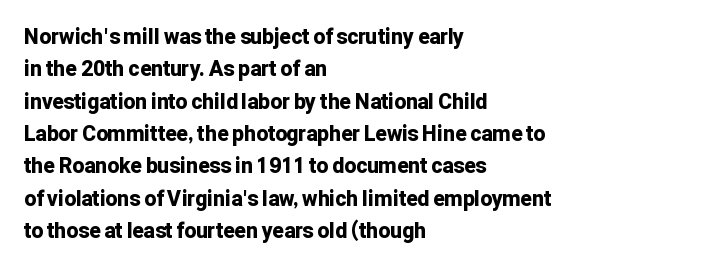
Q: Is the text bold? A: Yes.
Q: Is the text italic (slanted)? A: No, it is upright.
Q: Is the text underlined? A: No.
Q: How is the paragraph aligned? A: Left-aligned.
Q: Is the spacing between letters normal or unusually wide? A: Normal.
Q: Is the spacing between lines tight, normal or loose? A: Normal.
